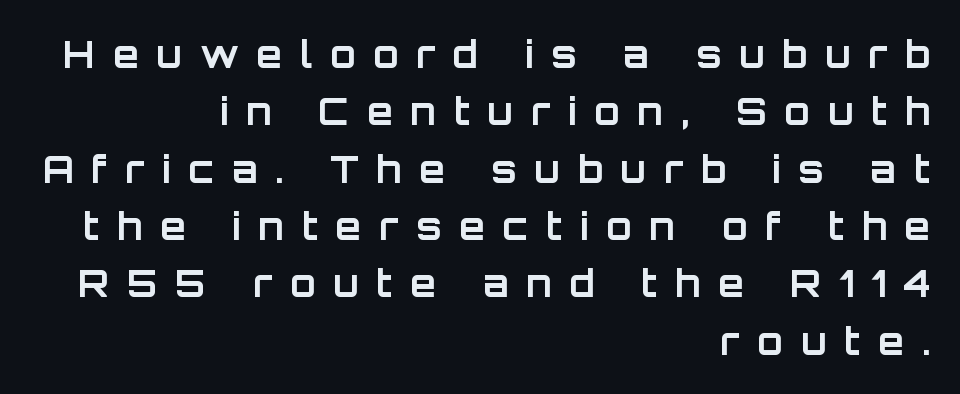
Q: Is the text bold? A: Yes.
Q: Is the text italic (slanted)? A: No, it is upright.
Q: Is the typeface a serif or a sans-serif typeface? A: Sans-serif.
Q: Is the text underlined? A: No.
Q: How is the paragraph aligned? A: Right-aligned.
Q: Is the spacing between letters normal or unusually wide? A: Unusually wide.
Q: Is the spacing between lines tight, normal or loose? A: Normal.
Q: Width (condensed, normal, or wide)? A: Normal.
Q: Stroke contrast? A: Low.
Q: x-height? A: Large.
Q: Monospaced? A: No.
